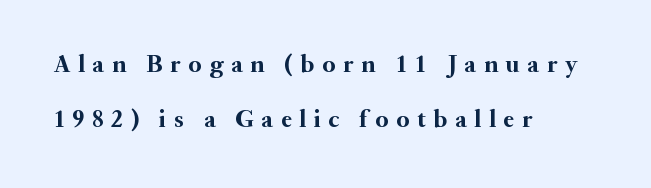
The image shows 25 px bold type, upright; set left-aligned, loose line spacing (2.22x), unusually wide letter spacing (+0.31 em), not underlined.
